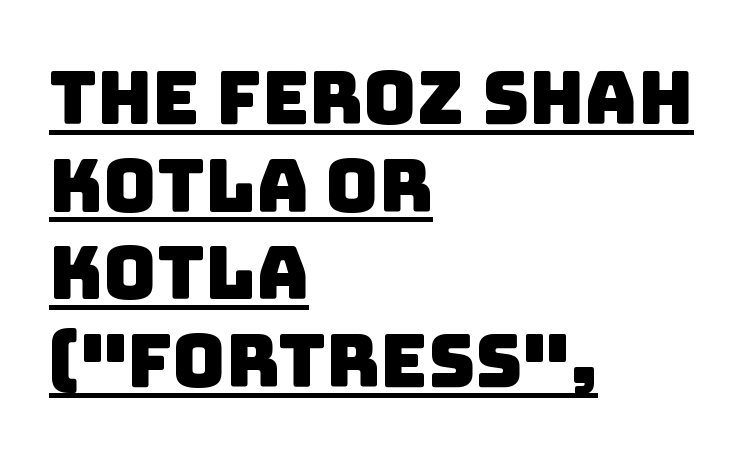
{"serif": "no", "width": "normal", "stroke_contrast": "low", "x_height": "large", "monospaced": "no", "underline": "yes", "align": "left", "line_spacing_ratio": 1.2, "letter_spacing": "normal", "letter_spacing_em": 0.0, "glyph_px": 73}
